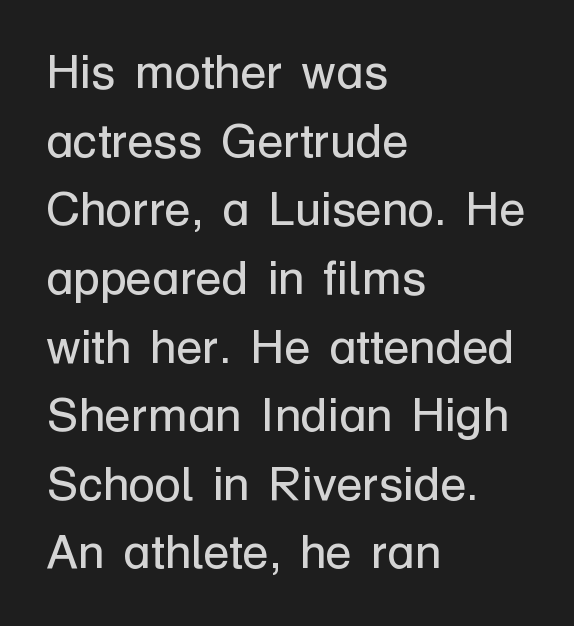
The image shows 48 px regular-weight sans-serif type, upright; set left-aligned, normal line spacing (1.43x), normal letter spacing, not underlined; low stroke contrast and a medium x-height.
